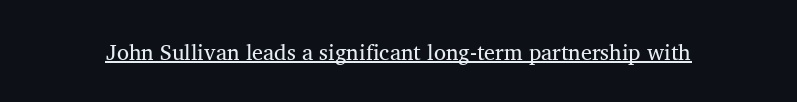
{"italic": "no", "bold": "no", "underline": "yes", "letter_spacing": "normal", "letter_spacing_em": 0.0, "glyph_px": 22}
